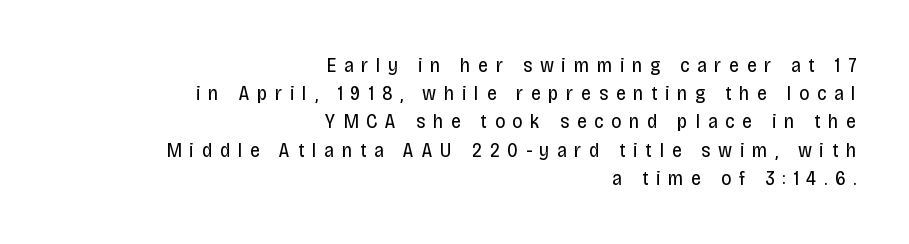
The strokes carry an ordinary text weight at most. Underline: absent. Students, note that the glyphs here are deliberately spaced far apart. The rendering uses a moderate line-height, typical for paragraphs. Posture: straight, roman, zero tilt. Teacher's note: observe the even right margin — that is flush-right alignment.
